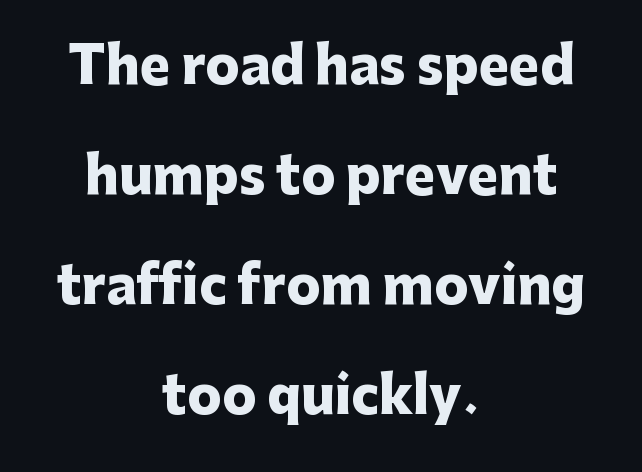
The image shows 51 px heavy sans-serif type, upright; set centered, loose line spacing (2.16x), normal letter spacing, not underlined; low stroke contrast and a medium x-height.
